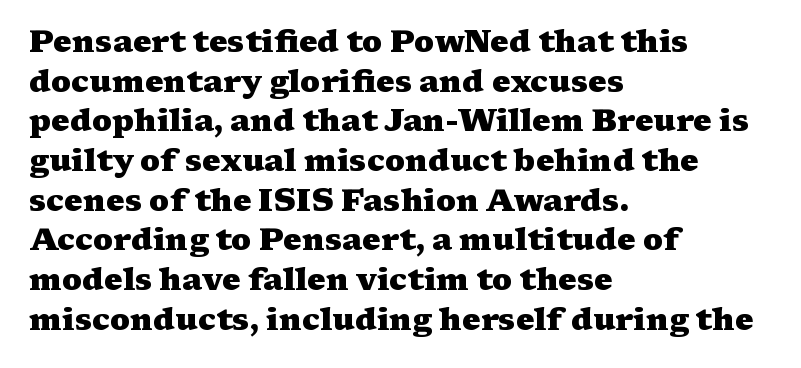
The image shows 31 px heavy, wide serif type, upright; set left-aligned, normal line spacing (1.28x), normal letter spacing, not underlined; medium stroke contrast and a medium x-height.
